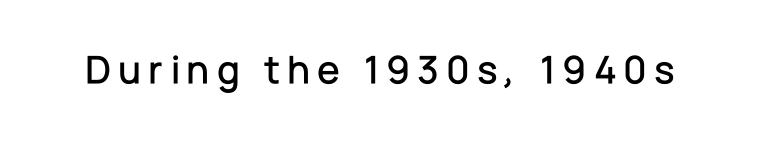
{"serif": "no", "italic": "no", "width": "normal", "stroke_contrast": "low", "x_height": "medium", "monospaced": "no", "underline": "no", "glyph_px": 41}
